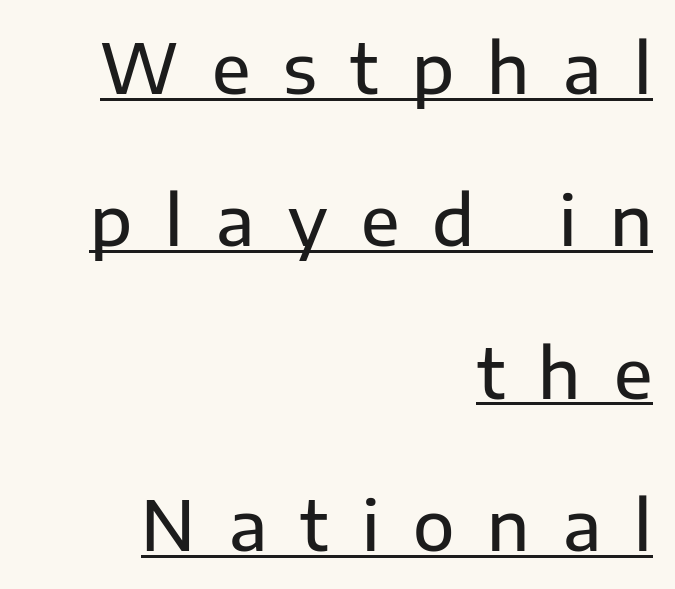
Substantial extra tracking has been applied to these lines. The designer went with a sans here, leaving each stem footless. The setting favours the right margin, as signatures and pull-quotes sometimes do. The vertical gap from one line to the next is large. The passage shown is typed in a proportional face where columns would drift.
